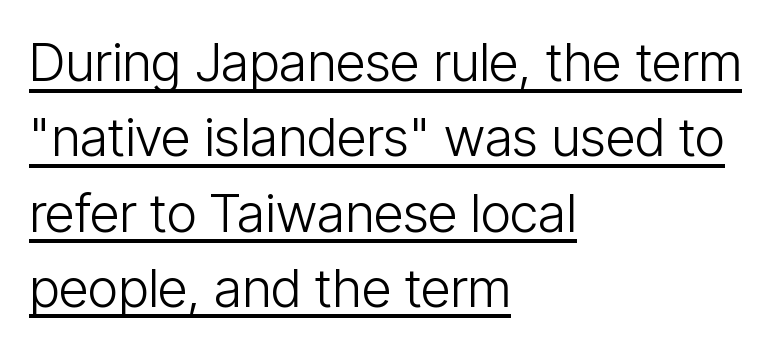
The rendering uses the underline text-decoration. Observe the ordinary spacing: letters are neighbours, not strangers. This rendering employs a face without finishing strokes, i.e., a sans-serif. Vertical spacing — default.
